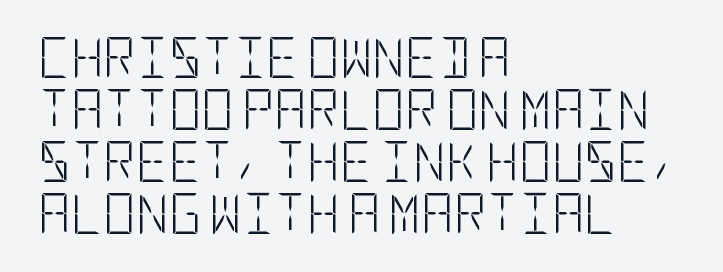
Q: Is the text bold? A: No.
Q: Is the text italic (slanted)? A: No, it is upright.
Q: Is the typeface a serif or a sans-serif typeface? A: Sans-serif.
Q: Is the text underlined? A: No.
Q: How is the paragraph aligned? A: Left-aligned.
Q: Is the spacing between letters normal or unusually wide? A: Normal.
Q: Is the spacing between lines tight, normal or loose? A: Normal.
Q: Width (condensed, normal, or wide)? A: Condensed.
Q: Stroke contrast? A: Low.
Q: x-height? A: Large.
